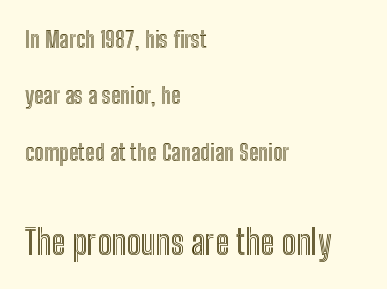
You can tell it's not italic because the verticals are truly vertical. Casual observation: everything's shoved over to the left. This block would shrink considerably if given ordinary leading; it's expanded now. The string is rendered with underlining switched off. Varying glyph widths throughout — classic text-font behaviour.
